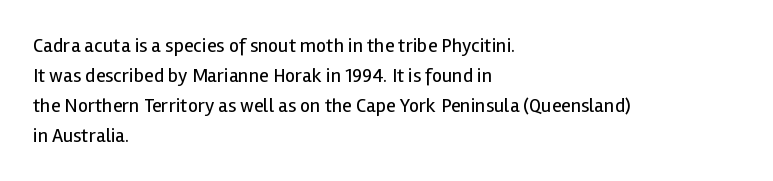
Q: Is the text bold? A: No.
Q: Is the text italic (slanted)? A: No, it is upright.
Q: Is the text underlined? A: No.
Q: How is the paragraph aligned? A: Left-aligned.
Q: Is the spacing between letters normal or unusually wide? A: Normal.
Q: Is the spacing between lines tight, normal or loose? A: Normal.
